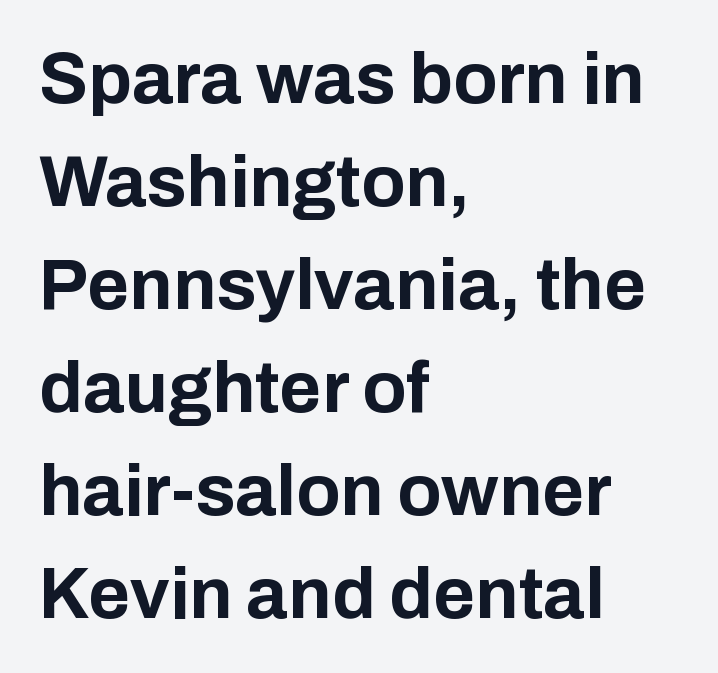
Q: Is the text bold? A: Yes.
Q: Is the text italic (slanted)? A: No, it is upright.
Q: Is the typeface a serif or a sans-serif typeface? A: Sans-serif.
Q: Is the text underlined? A: No.
Q: How is the paragraph aligned? A: Left-aligned.
Q: Is the spacing between letters normal or unusually wide? A: Normal.
Q: Is the spacing between lines tight, normal or loose? A: Normal.
Q: Width (condensed, normal, or wide)? A: Normal.
Q: Stroke contrast? A: Low.
Q: x-height? A: Medium.
Q: Monospaced? A: No.
